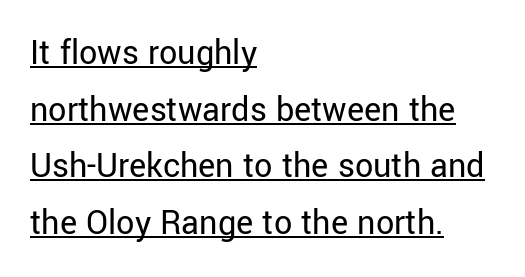
You could not count columns in this text — the font is proportionally spaced. Heft: none added — not bold. The typesetter has applied underlining to the passage shown. This rendering employs a face without finishing strokes, i.e., a sans-serif. Do the letters lean? They stand straight.
